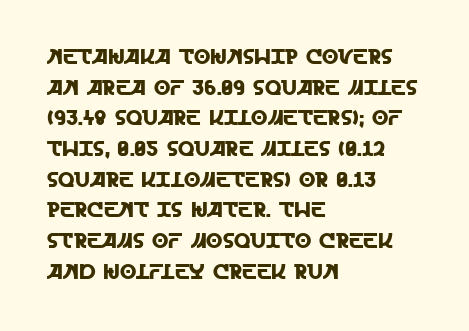
{"italic": "no", "underline": "no", "align": "left", "line_spacing": "normal", "line_spacing_ratio": 1.46, "letter_spacing": "normal", "letter_spacing_em": 0.0, "glyph_px": 21}
